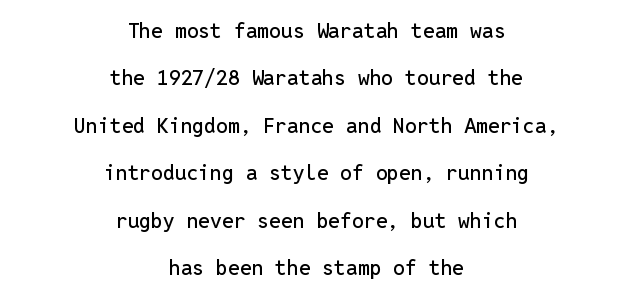
Q: Is the text italic (slanted)? A: No, it is upright.
Q: Is the text underlined? A: No.
Q: How is the paragraph aligned? A: Centered.
Q: Is the spacing between letters normal or unusually wide? A: Normal.
Q: Is the spacing between lines tight, normal or loose? A: Loose.
